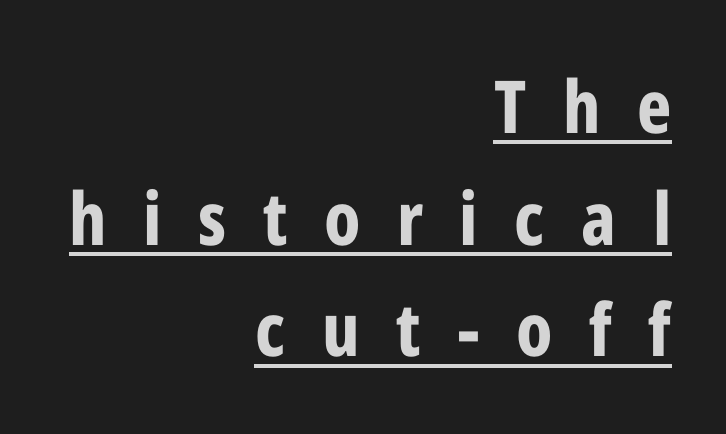
The image shows 73 px bold, condensed sans-serif type, upright; set right-aligned, normal line spacing (1.53x), unusually wide letter spacing (+0.5 em), underlined; low stroke contrast and a medium x-height.
